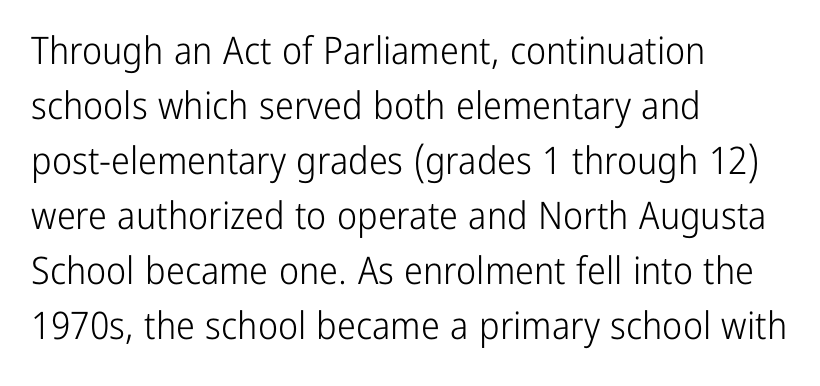
{"serif": "no", "italic": "no", "bold": "no", "weight": "light", "width": "condensed", "stroke_contrast": "low", "x_height": "medium", "monospaced": "no", "underline": "no", "align": "left", "line_spacing": "normal", "line_spacing_ratio": 1.45, "letter_spacing": "normal", "letter_spacing_em": 0.0, "glyph_px": 38}
